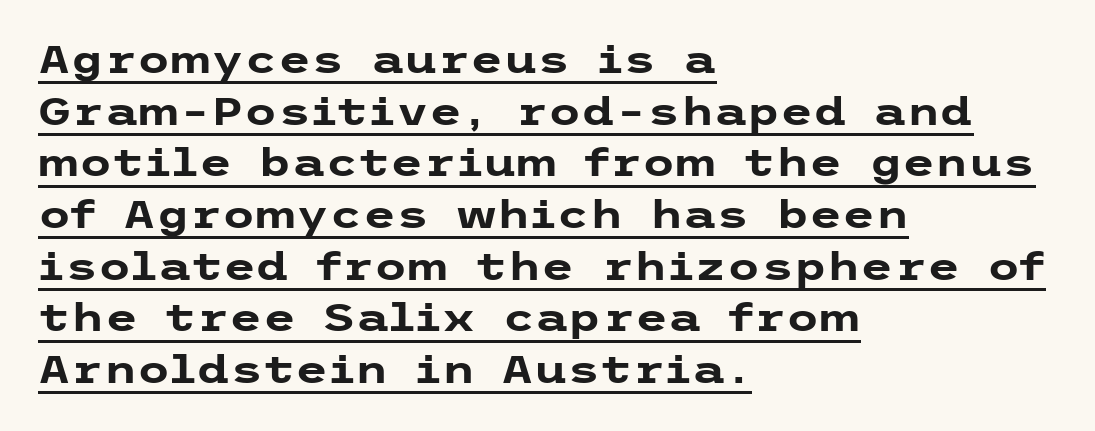
If you drew a ruler down the left edge, every line would touch it. The letters carry no serifs — their stems end cleanly without finishing strokes. Upright lettering throughout. You'd pick this weight for a headline — it's a proper bold. Here the glyphs are tracked normally, forming tight word shapes. Compared with undecorated copy, this sample adds a rule below the words.
